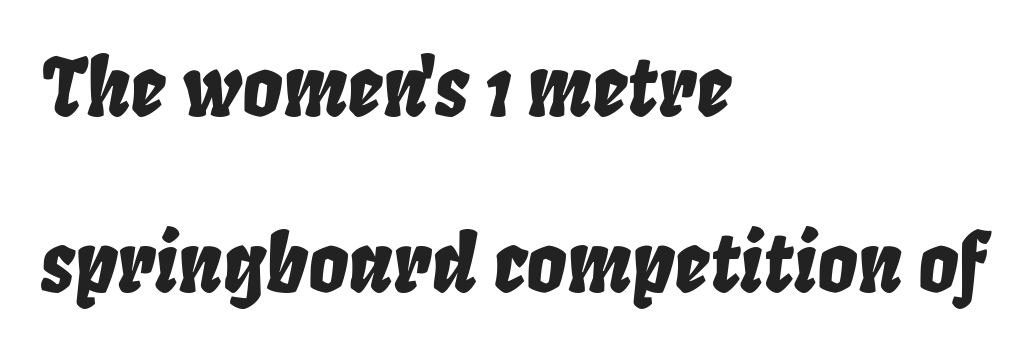
The image shows 79 px condensed type, italic (leaning right); set left-aligned, loose line spacing (2.23x), normal letter spacing, not underlined; low stroke contrast and a large x-height.
